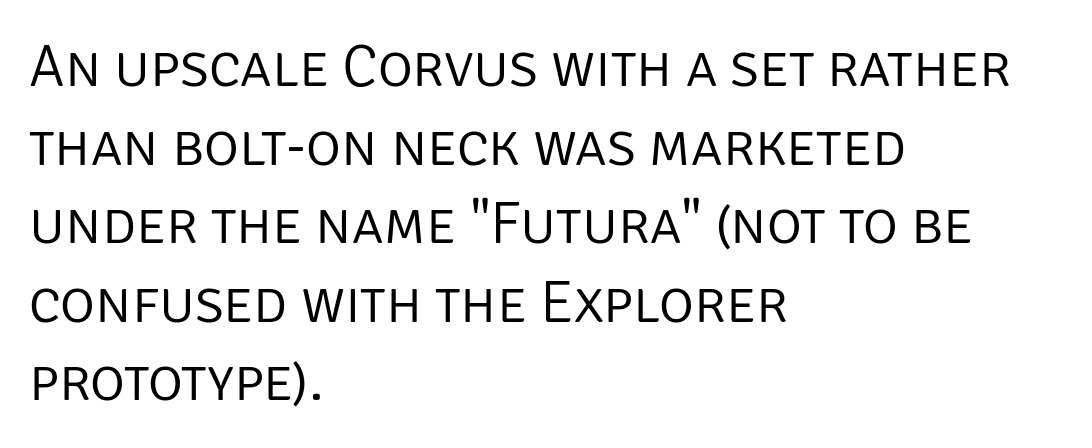
The image shows 60 px light sans-serif type, upright; set left-aligned, normal line spacing (1.31x), normal letter spacing, not underlined; low stroke contrast and a large x-height.
